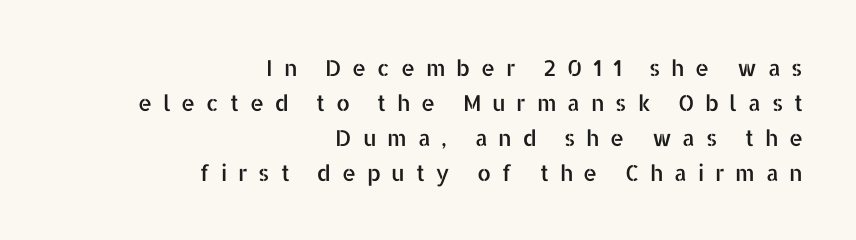
Horizontal bands of white between lines are of average thickness. The letters stand upright; this is a roman face. Underline: absent. Line endings align vertically; line beginnings do not.
